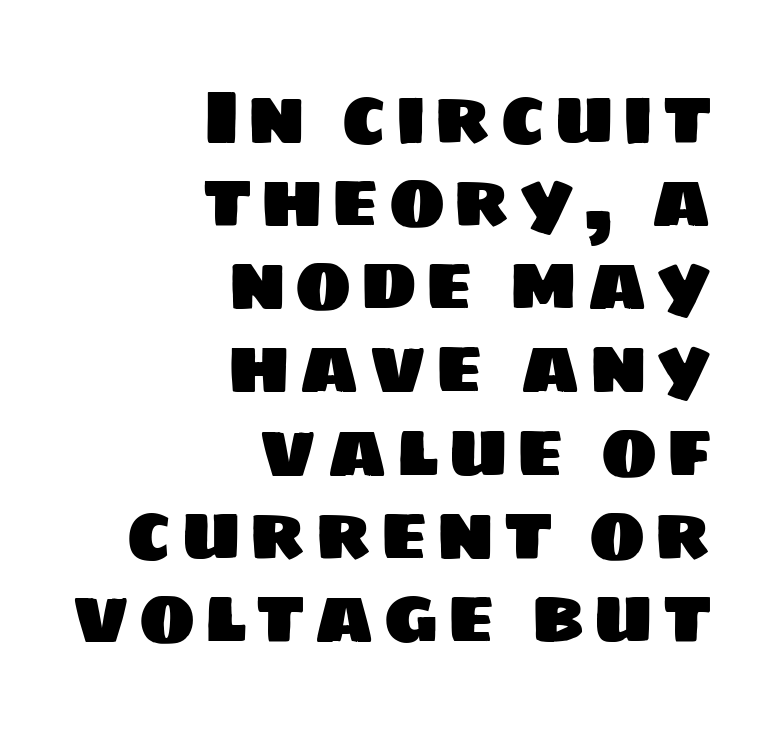
Q: Is the typeface a serif or a sans-serif typeface? A: Sans-serif.
Q: Is the text underlined? A: No.
Q: How is the paragraph aligned? A: Right-aligned.
Q: Is the spacing between lines tight, normal or loose? A: Tight.
Q: Width (condensed, normal, or wide)? A: Normal.
Q: Stroke contrast? A: Low.
Q: x-height? A: Large.
Q: Monospaced? A: No.
